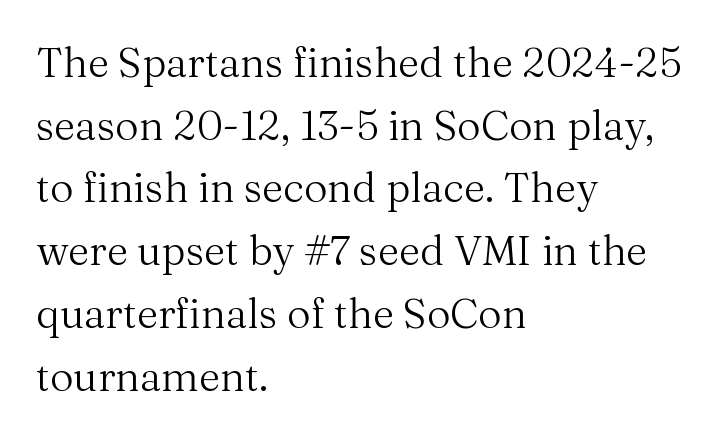
Q: Is the text bold? A: No.
Q: Is the text italic (slanted)? A: No, it is upright.
Q: Is the typeface a serif or a sans-serif typeface? A: Serif.
Q: Is the text underlined? A: No.
Q: How is the paragraph aligned? A: Left-aligned.
Q: Is the spacing between letters normal or unusually wide? A: Normal.
Q: Is the spacing between lines tight, normal or loose? A: Normal.
Q: Width (condensed, normal, or wide)? A: Normal.
Q: Stroke contrast? A: Medium.
Q: x-height? A: Medium.
Q: Monospaced? A: No.
